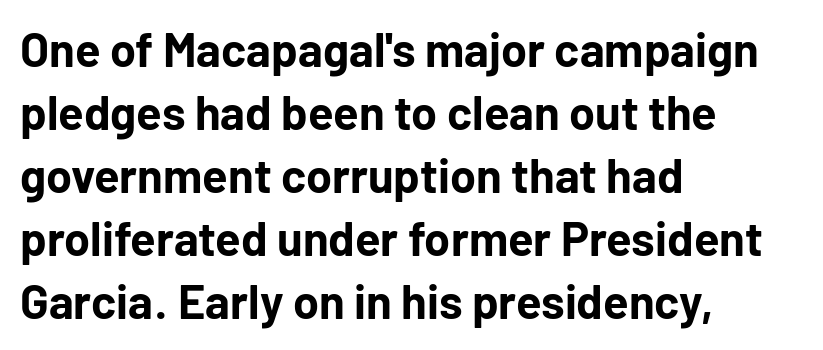
Q: Is the text bold? A: Yes.
Q: Is the text italic (slanted)? A: No, it is upright.
Q: Is the typeface a serif or a sans-serif typeface? A: Sans-serif.
Q: Is the text underlined? A: No.
Q: How is the paragraph aligned? A: Left-aligned.
Q: Is the spacing between letters normal or unusually wide? A: Normal.
Q: Is the spacing between lines tight, normal or loose? A: Normal.
Q: Width (condensed, normal, or wide)? A: Normal.
Q: Stroke contrast? A: Low.
Q: x-height? A: Medium.
Q: Monospaced? A: No.
